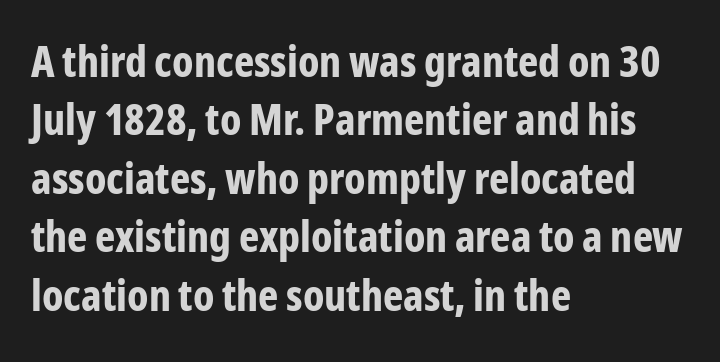
The image shows 43 px bold, condensed sans-serif type, upright; set left-aligned, normal line spacing (1.36x), normal letter spacing, not underlined; low stroke contrast and a medium x-height.
